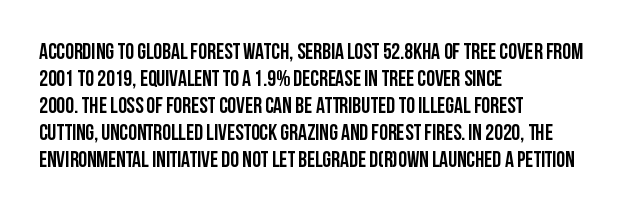
The image shows 22 px bold type, upright; set left-aligned, line spacing 1.23x, normal letter spacing, not underlined.
